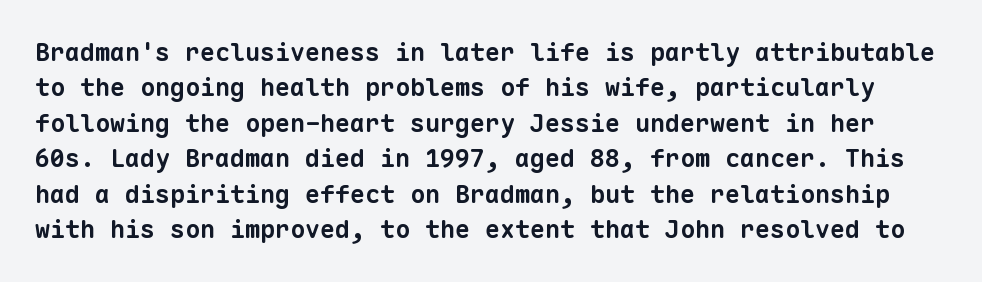
The image shows 25 px bold type; set normal line spacing (1.42x), normal letter spacing, not underlined.
